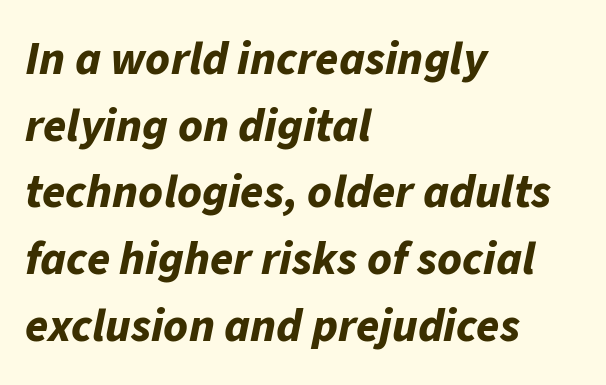
The characters look thick and weighty, a clear bold. This rendering features lettering with no underline. Looks like regular typesetting: each glyph gets only the width it needs. Left-aligned paragraph, ragged on the right. Compared with typical paragraphs, the rows here are spaced about the same. Each word holds together tightly as a unit, with standard inter-letter gaps.
